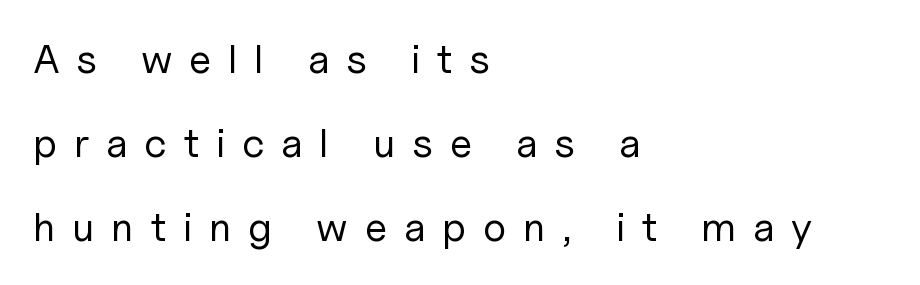
{"serif": "no", "italic": "no", "bold": "no", "weight": "regular", "width": "normal", "stroke_contrast": "low", "x_height": "medium", "monospaced": "no", "underline": "no", "align": "left", "line_spacing": "loose", "line_spacing_ratio": 2.05, "letter_spacing": "wide", "letter_spacing_em": 0.41, "glyph_px": 41}
